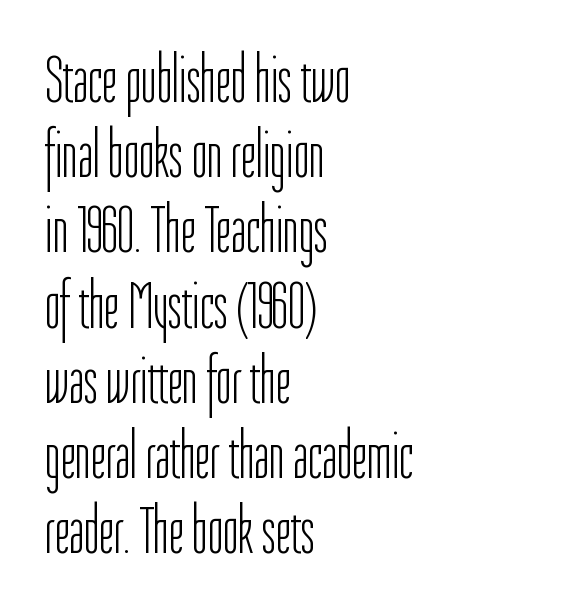
Q: Is the text bold? A: No.
Q: Is the text italic (slanted)? A: No, it is upright.
Q: Is the typeface a serif or a sans-serif typeface? A: Sans-serif.
Q: Is the text underlined? A: No.
Q: How is the paragraph aligned? A: Left-aligned.
Q: Is the spacing between letters normal or unusually wide? A: Normal.
Q: Is the spacing between lines tight, normal or loose? A: Tight.
Q: Width (condensed, normal, or wide)? A: Condensed.
Q: Stroke contrast? A: Low.
Q: x-height? A: Medium.
Q: Monospaced? A: No.
